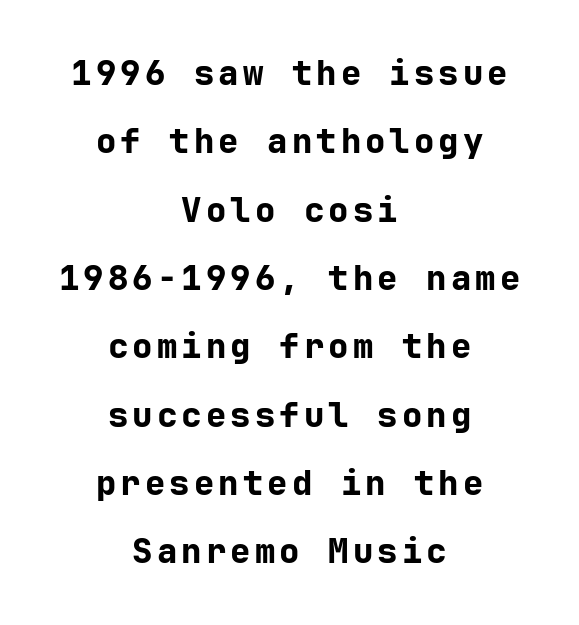
The image shows 34 px bold sans-serif type, upright; set centered, loose line spacing (2.01x), not underlined; low stroke contrast and a medium x-height.
